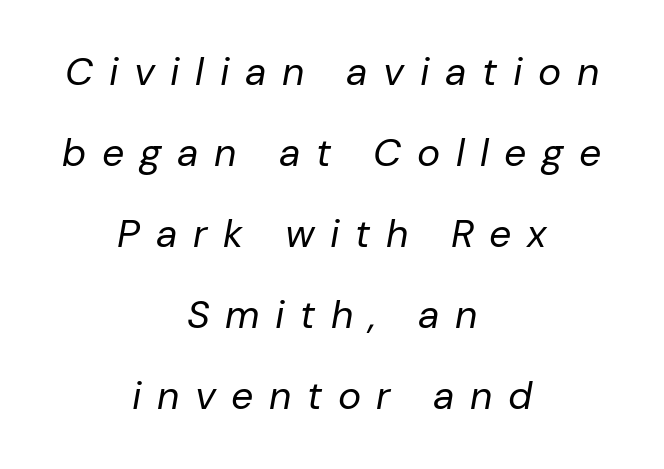
The image shows 39 px regular-weight type, italic (leaning right); set centered, loose line spacing (2.08x), unusually wide letter spacing (+0.4 em), not underlined; low stroke contrast and a medium x-height.
